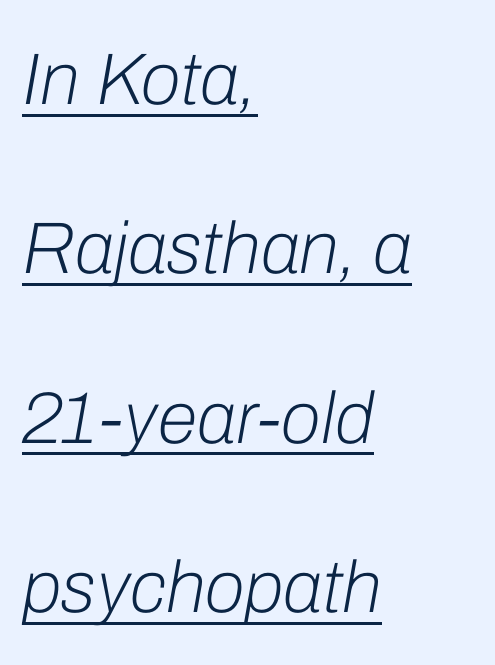
{"italic": "yes", "lean": "right", "slant_degrees": 10, "bold": "no", "weight": "light", "width": "normal", "stroke_contrast": "low", "x_height": "medium", "monospaced": "no", "underline": "yes", "align": "left", "line_spacing": "loose", "line_spacing_ratio": 2.32, "letter_spacing": "normal", "letter_spacing_em": 0.0, "glyph_px": 73}
